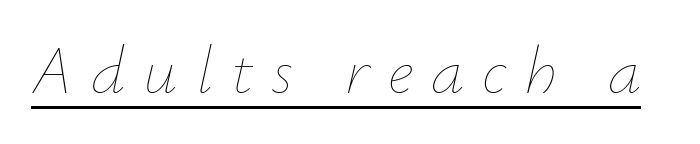
{"italic": "yes", "lean": "right", "slant_degrees": 12, "bold": "no", "weight": "thin", "width": "normal", "stroke_contrast": "low", "x_height": "small", "monospaced": "no", "underline": "yes", "letter_spacing": "wide", "letter_spacing_em": 0.27, "glyph_px": 67}
